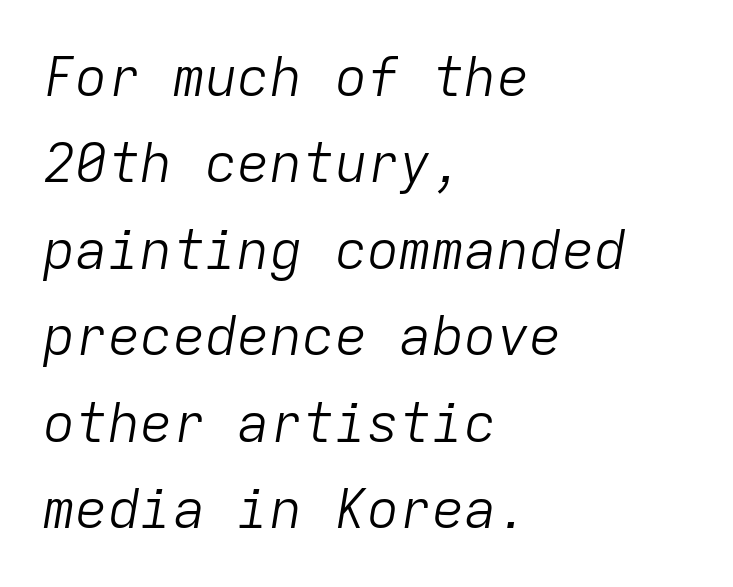
{"italic": "yes", "lean": "right", "slant_degrees": 9, "bold": "no", "weight": "light", "width": "normal", "stroke_contrast": "low", "x_height": "medium", "monospaced": "yes", "underline": "no", "align": "left", "line_spacing": "normal", "line_spacing_ratio": 1.6, "letter_spacing": "normal", "letter_spacing_em": 0.0, "glyph_px": 54}
